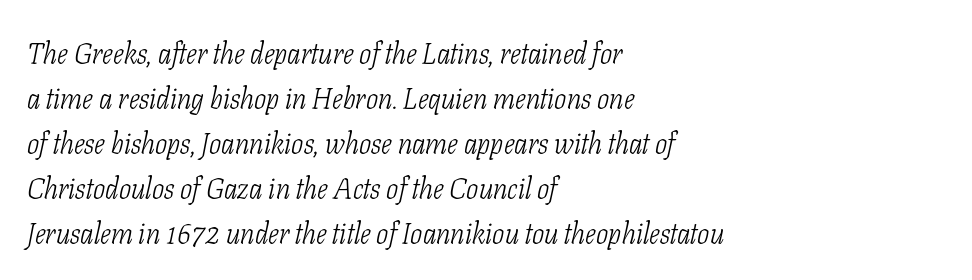
{"serif": "yes", "italic": "yes", "lean": "right", "slant_degrees": 11, "bold": "no", "weight": "light", "width": "condensed", "stroke_contrast": "low", "x_height": "medium", "monospaced": "no", "underline": "no", "align": "left", "line_spacing": "normal", "line_spacing_ratio": 1.55, "letter_spacing": "normal", "letter_spacing_em": 0.0, "glyph_px": 29}
